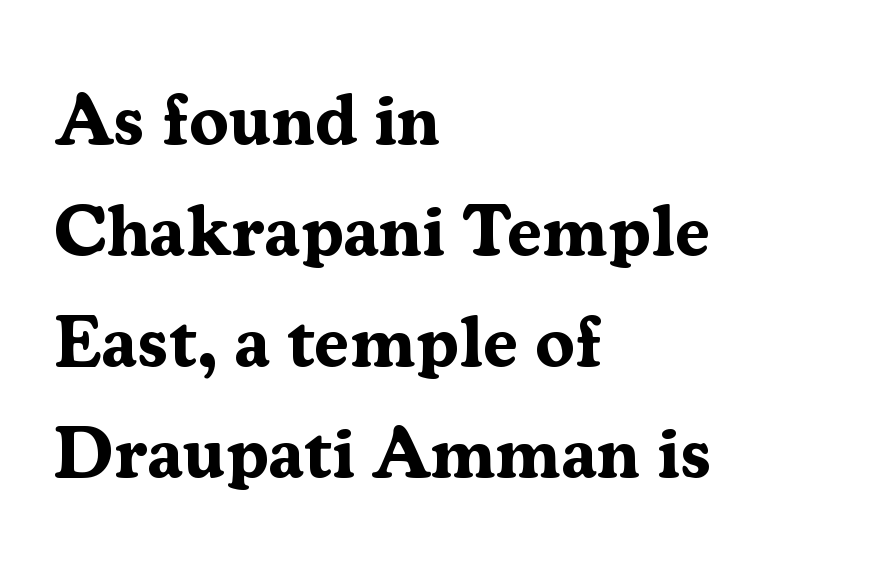
Q: Is the text bold? A: Yes.
Q: Is the text italic (slanted)? A: No, it is upright.
Q: Is the typeface a serif or a sans-serif typeface? A: Serif.
Q: Is the text underlined? A: No.
Q: How is the paragraph aligned? A: Left-aligned.
Q: Is the spacing between letters normal or unusually wide? A: Normal.
Q: Is the spacing between lines tight, normal or loose? A: Normal.
Q: Width (condensed, normal, or wide)? A: Normal.
Q: Stroke contrast? A: Medium.
Q: x-height? A: Medium.
Q: Monospaced? A: No.
